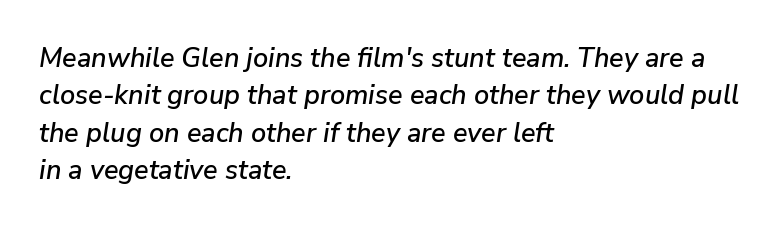
This rendering uses left alignment, leaving the right contour irregular. The zone under the glyphs is completely vacant. Rows of type keep a routine distance in the vertical direction. What stands out about the letter spacing? Nothing — it is the standard amount. You can tell it's italic because the verticals aren't actually vertical.
